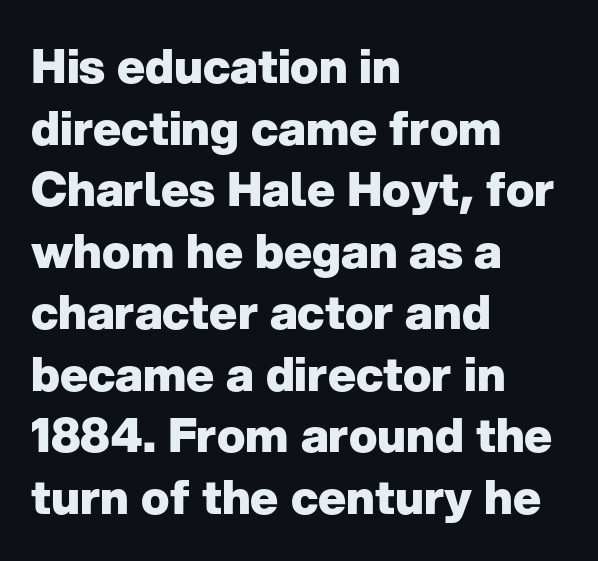
A typesetter would call this proportional, since set widths differ per character. Honestly, the row spacing looks completely unremarkable. This sample uses a sans-serif face. Beneath every word, the page is bare. Line beginnings align vertically; line endings do not. The letters stand straight up with perfectly vertical stems.
